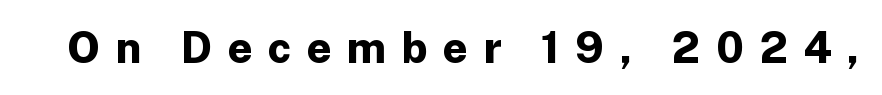
The image shows 43 px bold sans-serif type, upright; set unusually wide letter spacing (+0.36 em), not underlined; low stroke contrast and a medium x-height.
